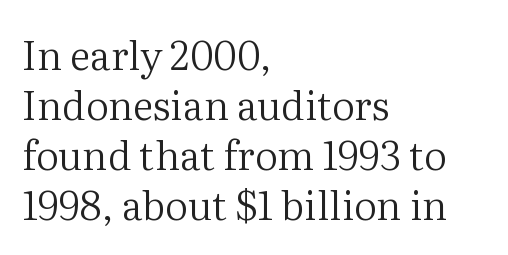
{"serif": "yes", "italic": "no", "bold": "no", "weight": "regular", "width": "normal", "stroke_contrast": "medium", "x_height": "medium", "monospaced": "no", "underline": "no", "align": "left", "line_spacing": "normal", "line_spacing_ratio": 1.25, "letter_spacing": "normal", "letter_spacing_em": 0.0, "glyph_px": 40}
